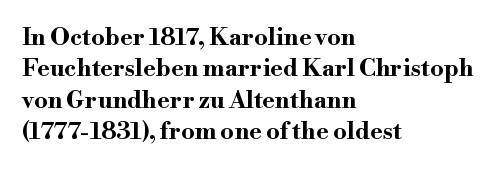
Caption: standard tracking, unaltered. In CSS terms this would be text-align: left. Unlike italic type, these characters show no tilt at all. A dark, heavy texture on the line: the type is bold.
